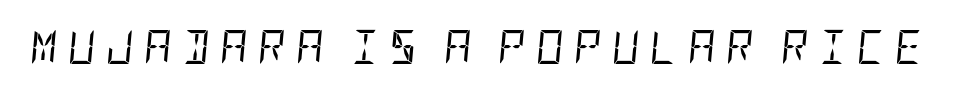
Is the letter spacing exaggerated? Yes — the characters are pushed far apart. Counters stay open thanks to moderate or lighter strokes. Slant detected: the letters are inclined. Glance below the letters and you will spot only blank space.
